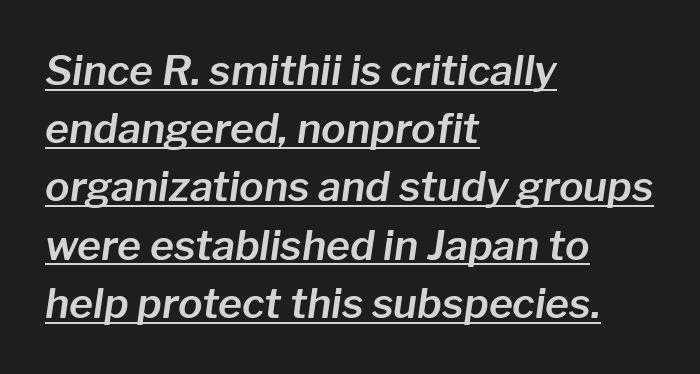
Think of a printed novel: that variable character pitch is what you see here. Nobody touched the tracking dial on this one. Rendered with sloped, italic letterforms. Visually the block forms a straight wall on the left and a jagged coastline on the right. Regular leading.
